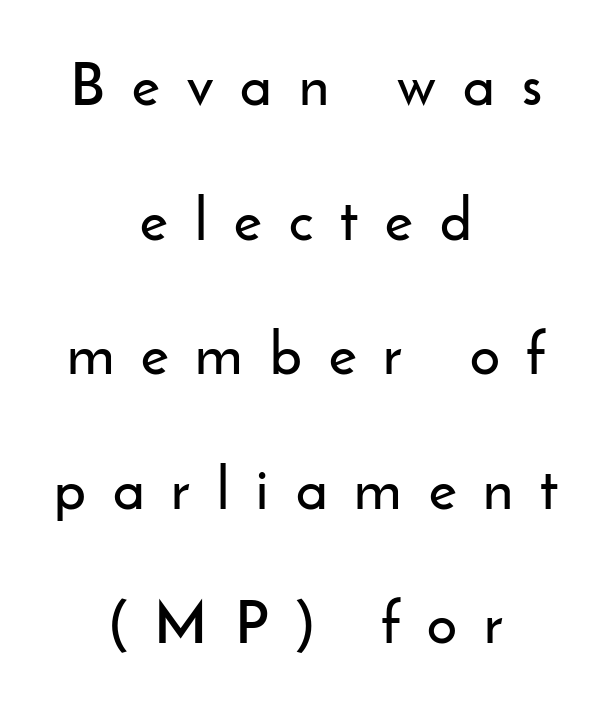
Q: Is the text italic (slanted)? A: No, it is upright.
Q: Is the typeface a serif or a sans-serif typeface? A: Sans-serif.
Q: Is the text underlined? A: No.
Q: How is the paragraph aligned? A: Centered.
Q: Is the spacing between letters normal or unusually wide? A: Unusually wide.
Q: Is the spacing between lines tight, normal or loose? A: Loose.
Q: Width (condensed, normal, or wide)? A: Normal.
Q: Stroke contrast? A: Low.
Q: x-height? A: Small.
Q: Monospaced? A: No.
